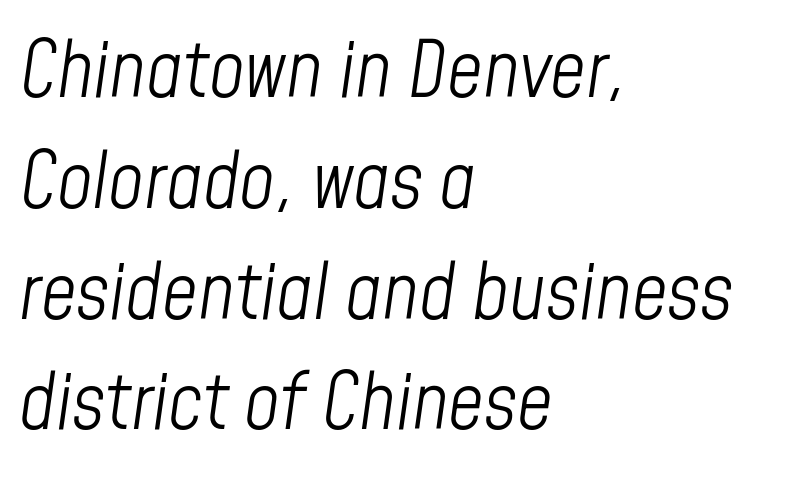
The image shows 78 px light, condensed type, italic (leaning right); set left-aligned, normal line spacing (1.42x), normal letter spacing, not underlined; low stroke contrast and a medium x-height.
